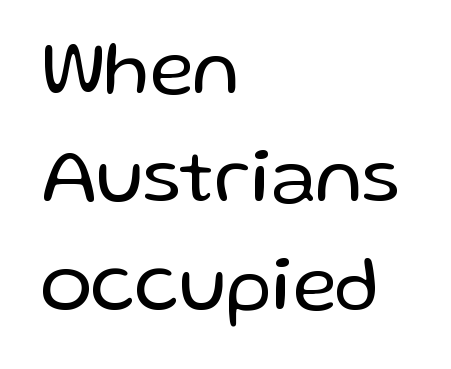
Q: Is the text bold? A: No.
Q: Is the text italic (slanted)? A: No, it is upright.
Q: Is the typeface a serif or a sans-serif typeface? A: Sans-serif.
Q: Is the text underlined? A: No.
Q: How is the paragraph aligned? A: Left-aligned.
Q: Is the spacing between letters normal or unusually wide? A: Normal.
Q: Is the spacing between lines tight, normal or loose? A: Normal.
Q: Width (condensed, normal, or wide)? A: Normal.
Q: Stroke contrast? A: Low.
Q: x-height? A: Medium.
Q: Monospaced? A: No.
